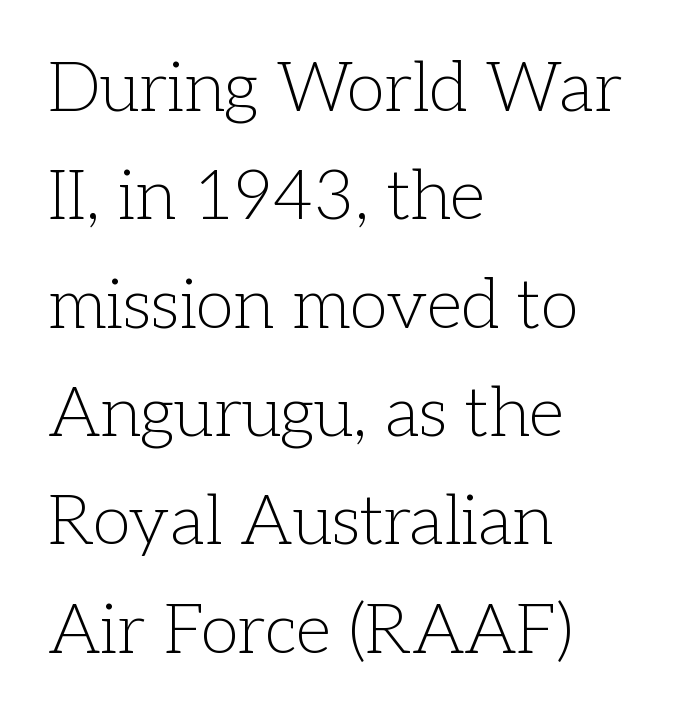
{"serif": "yes", "italic": "no", "bold": "no", "weight": "light", "width": "normal", "stroke_contrast": "low", "x_height": "medium", "monospaced": "no", "underline": "no", "align": "left", "line_spacing": "normal", "line_spacing_ratio": 1.57, "letter_spacing": "normal", "letter_spacing_em": 0.0, "glyph_px": 69}
